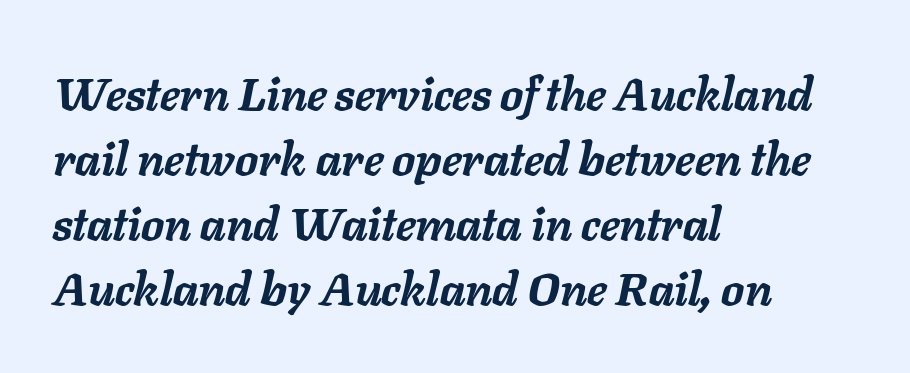
Q: Is the text bold? A: Yes.
Q: Is the text italic (slanted)? A: Yes, it leans right by about 11 degrees.
Q: Is the text underlined? A: No.
Q: How is the paragraph aligned? A: Left-aligned.
Q: Is the spacing between letters normal or unusually wide? A: Normal.
Q: Is the spacing between lines tight, normal or loose? A: Normal.
Q: Width (condensed, normal, or wide)? A: Normal.
Q: Stroke contrast? A: Low.
Q: x-height? A: Medium.
Q: Monospaced? A: No.
